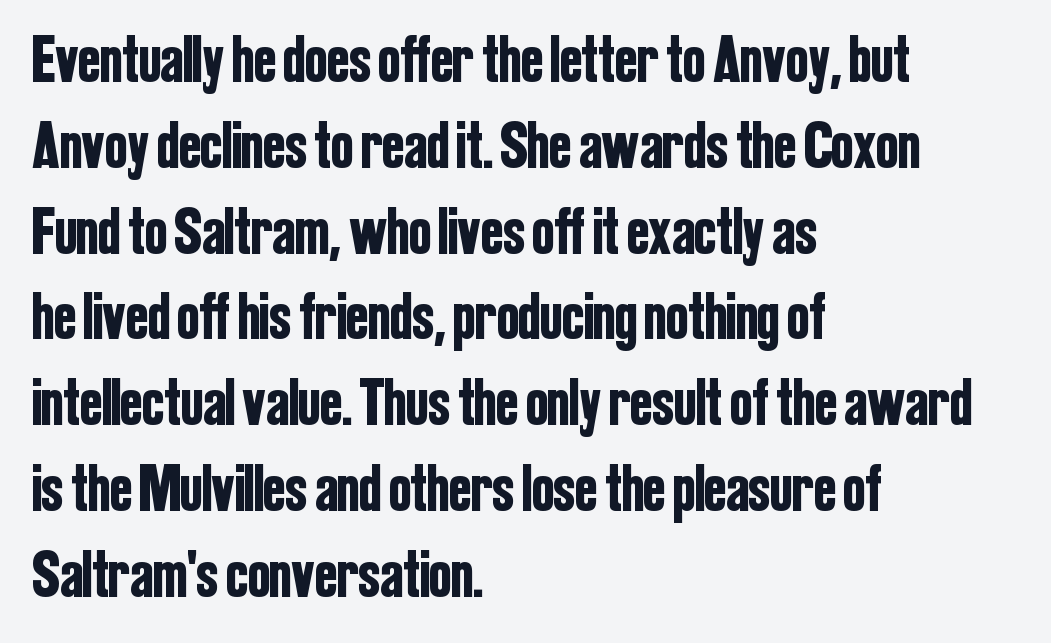
Q: Is the text italic (slanted)? A: No, it is upright.
Q: Is the typeface a serif or a sans-serif typeface? A: Sans-serif.
Q: Is the text underlined? A: No.
Q: How is the paragraph aligned? A: Left-aligned.
Q: Is the spacing between letters normal or unusually wide? A: Normal.
Q: Is the spacing between lines tight, normal or loose? A: Normal.
Q: Width (condensed, normal, or wide)? A: Condensed.
Q: Stroke contrast? A: Low.
Q: x-height? A: Medium.
Q: Monospaced? A: No.
